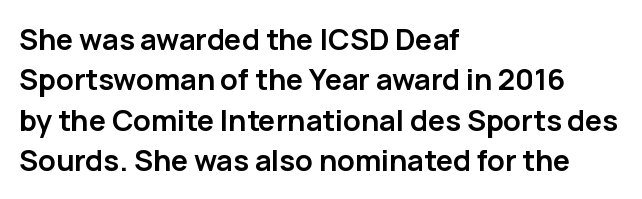
{"serif": "no", "italic": "no", "bold": "yes", "weight": "semibold", "width": "normal", "stroke_contrast": "low", "x_height": "medium", "monospaced": "no", "underline": "no", "align": "left", "line_spacing": "normal", "line_spacing_ratio": 1.39, "letter_spacing": "normal", "letter_spacing_em": 0.0, "glyph_px": 29}
